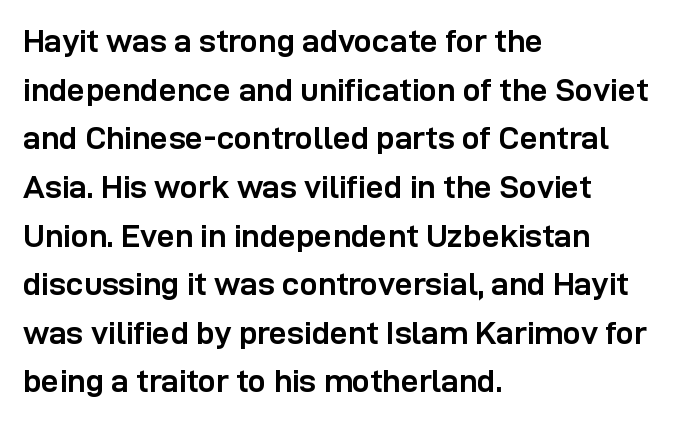
Rows of type keep a routine distance in the vertical direction. This sample uses an upright cut, with every glyph sitting square on the baseline. The paragraph has a hard left edge and a soft right edge. The strip under each line holds only bare page. This sample has the flowing, uneven cadence of proportional lettering.
